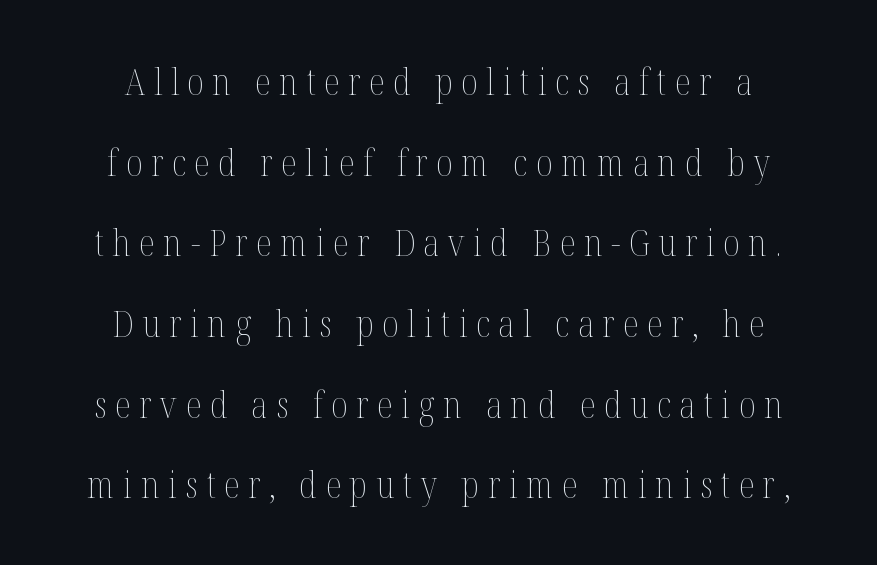
The face used here is proportionally spaced, like ordinary book or web type. Compared with typical paragraphs, the rows here are farther apart. A typesetter would call this heavily tracked-out type. The font sits on the lighter half of the weight spectrum, regular included.
